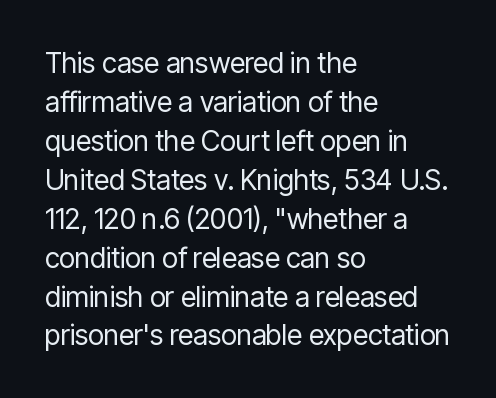
Q: Is the text bold? A: No.
Q: Is the text italic (slanted)? A: No, it is upright.
Q: Is the typeface a serif or a sans-serif typeface? A: Sans-serif.
Q: Is the text underlined? A: No.
Q: How is the paragraph aligned? A: Left-aligned.
Q: Is the spacing between letters normal or unusually wide? A: Normal.
Q: Is the spacing between lines tight, normal or loose? A: Normal.
Q: Width (condensed, normal, or wide)? A: Condensed.
Q: Stroke contrast? A: Low.
Q: x-height? A: Medium.
Q: Monospaced? A: No.
